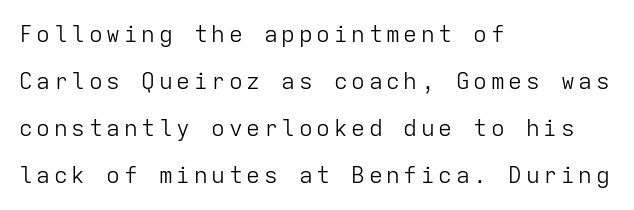
{"italic": "no", "bold": "no", "underline": "no", "align": "left", "line_spacing": "loose", "line_spacing_ratio": 2.05, "glyph_px": 23}
